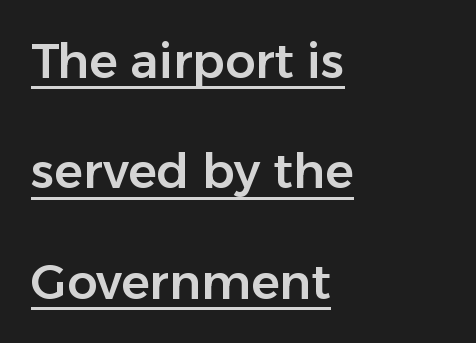
How would I describe the line gaps? Wide and relaxed. The characters display no serif detailing; their extremities are plain. The text block is weighted toward the left margin, trailing off unevenly rightward. Ascenders rise straight up at ninety degrees.
